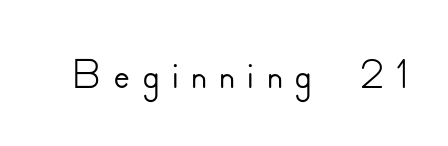
The image shows 63 px sans-serif type, upright; set not underlined; low stroke contrast and a small x-height.
